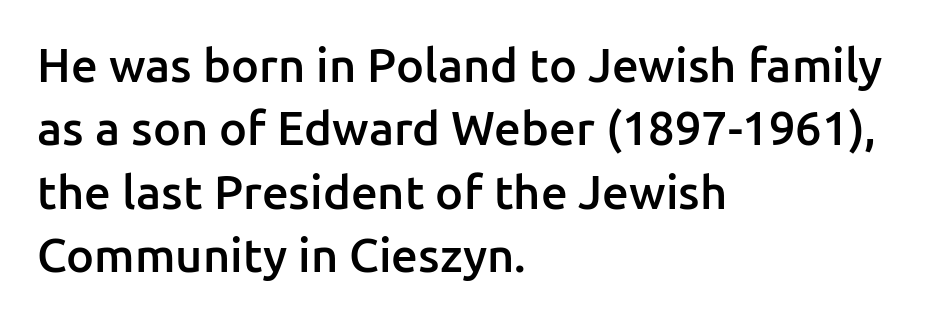
The letters carry no serifs — their stems end cleanly without finishing strokes. A roman cut, with each character standing at attention. Moderately thickened strokes mark this as semibold type. The paragraph shown leans on its left margin. The zone under the glyphs is completely vacant. Here the designer chose a conventional face with non-uniform glyph widths.
